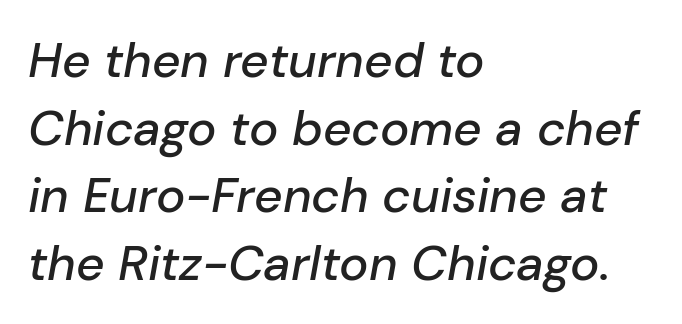
Regarding leading, the lines here are spaced in the standard way. Leftover space on each line is placed entirely after the last word. Anything drawn beneath the words? Only blank space. There is no visible air inserted between adjacent glyphs. Each letter keeps its own natural width here, so spacing adapts to shape.
